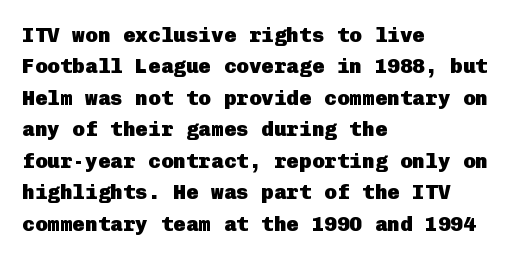
{"italic": "no", "bold": "yes", "underline": "no", "align": "left", "line_spacing": "normal", "line_spacing_ratio": 1.5, "letter_spacing": "normal", "letter_spacing_em": 0.0, "glyph_px": 21}
